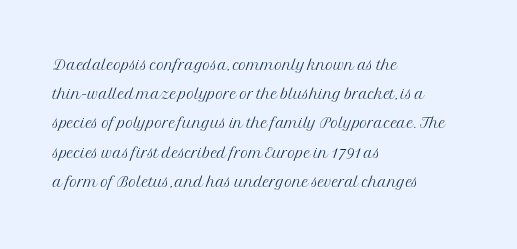
The image shows 21 px text type; set left-aligned, normal line spacing (1.39x), normal letter spacing, not underlined.
